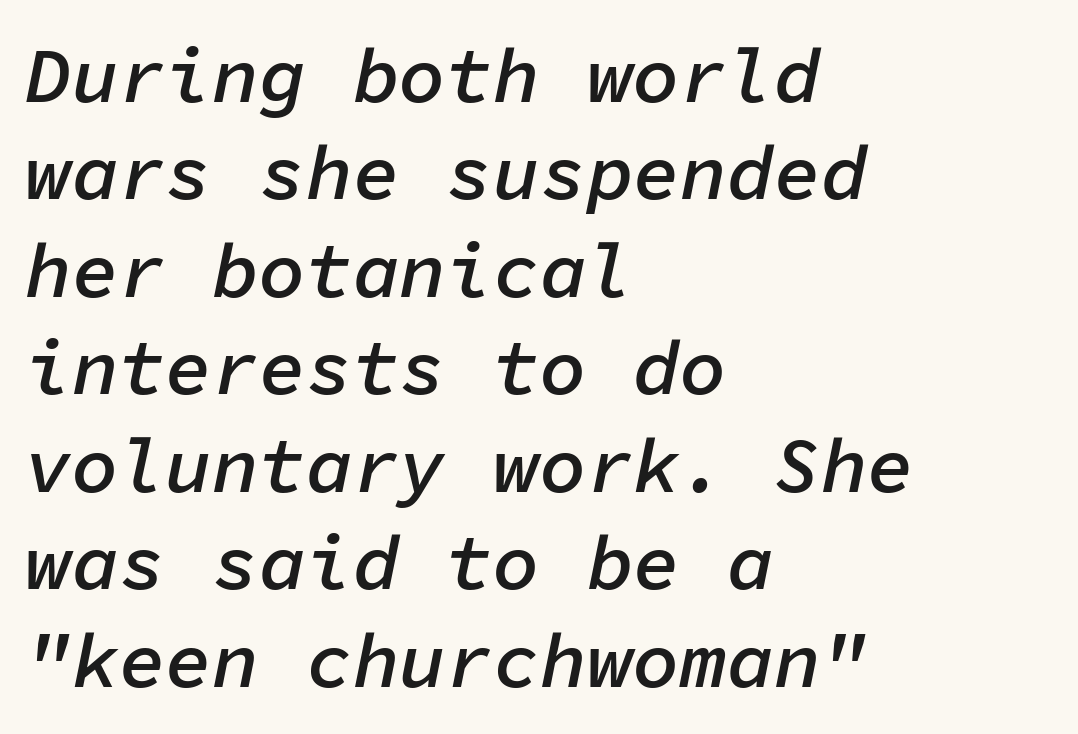
The face used here is rendered with its standard letterfit. A student would call this left alignment; a typographer would say flush left, rag right. A bare baseline throughout the passage. Tall strokes in this sample are angled rather than plumb. Note the uniform advance width — an 'i' takes as much space as an 'm'.
